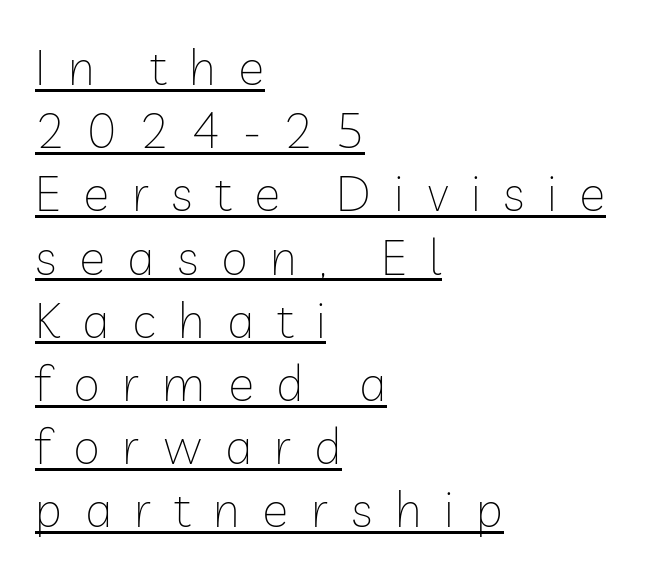
In terms of letterform style, serifs are entirely absent. Loose tracking; the words dissolve into strings of separated letters. A light-to-regular cut is what we see here. Posture: straight, roman, zero tilt.
